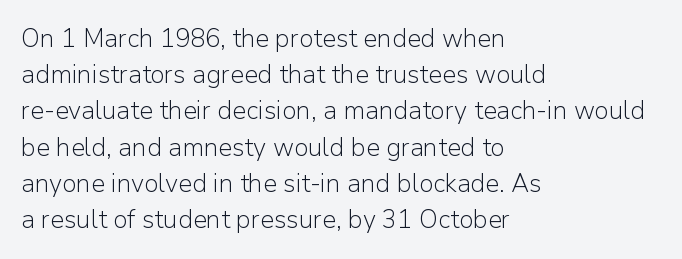
Q: Is the text bold? A: No.
Q: Is the text italic (slanted)? A: No, it is upright.
Q: Is the text underlined? A: No.
Q: How is the paragraph aligned? A: Left-aligned.
Q: Is the spacing between letters normal or unusually wide? A: Normal.
Q: Is the spacing between lines tight, normal or loose? A: Normal.
